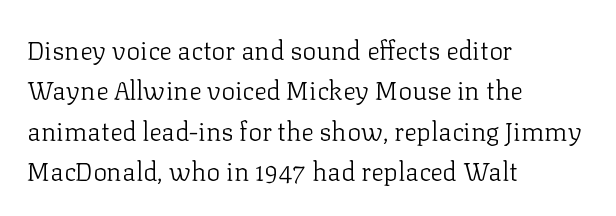
{"italic": "no", "bold": "no", "underline": "no", "align": "left", "line_spacing": "normal", "line_spacing_ratio": 1.55, "letter_spacing": "normal", "letter_spacing_em": 0.0, "glyph_px": 26}
